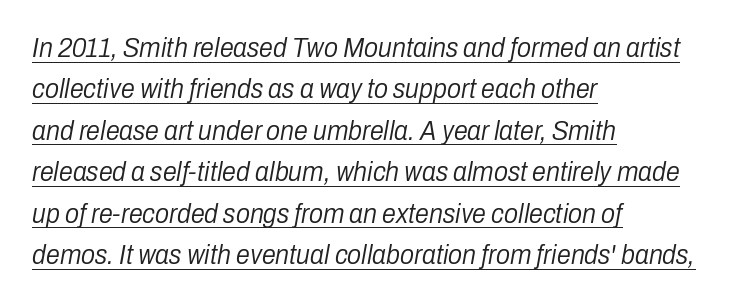
The image shows 28 px light, condensed type, italic (leaning right); set left-aligned, normal line spacing (1.48x), normal letter spacing, underlined; low stroke contrast and a medium x-height.
